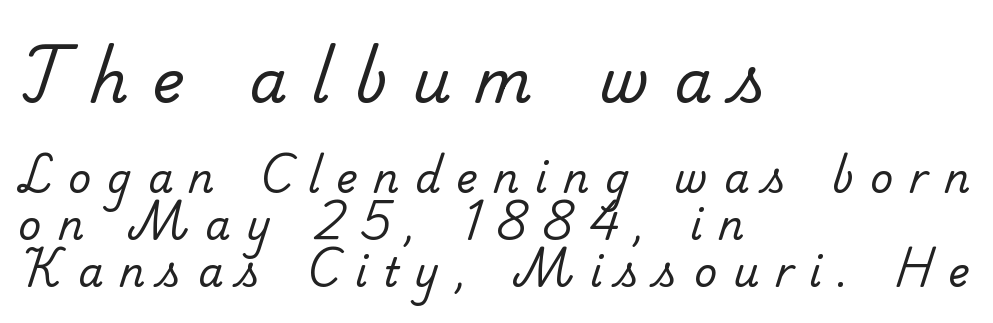
Each letter keeps its own natural width here, so spacing adapts to shape. The letters in the upper block stand taller than those in the block below. The typeface chosen for these lines features serifs. In CSS terms this would be text-align: left.
